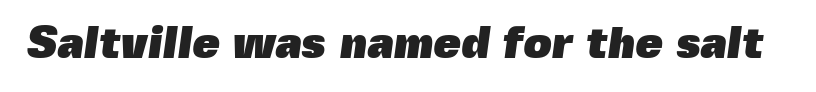
The image shows 44 px heavy sans-serif type; set normal letter spacing, not underlined; a medium x-height.
